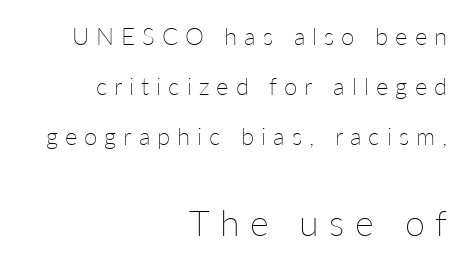
Reading down the block, your eye finds every line finishing at a fixed right position. Here the glyphs are tracked loosely, breaking word shapes into spaced letters. Does the leading feel generous? Absolutely, it's lavish. The specimen omits any rule beneath the text block's lines. This reads as an unemphasized weight, regular at the heaviest.
